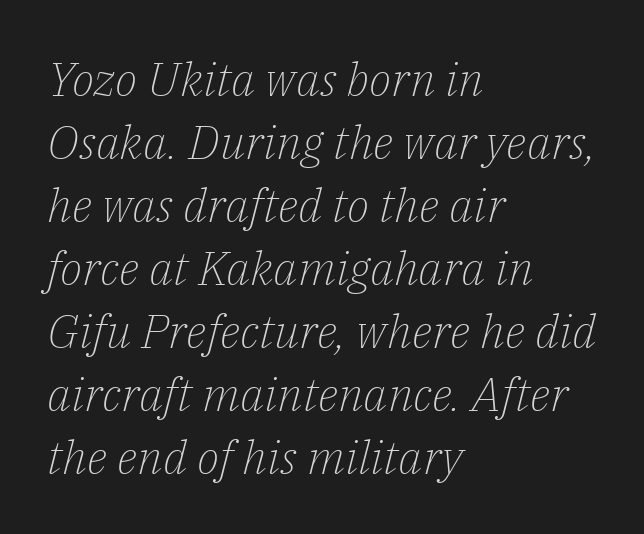
Q: Is the text bold? A: No.
Q: Is the text italic (slanted)? A: Yes, it leans right by about 14 degrees.
Q: Is the typeface a serif or a sans-serif typeface? A: Serif.
Q: Is the text underlined? A: No.
Q: How is the paragraph aligned? A: Left-aligned.
Q: Is the spacing between letters normal or unusually wide? A: Normal.
Q: Is the spacing between lines tight, normal or loose? A: Normal.
Q: Width (condensed, normal, or wide)? A: Normal.
Q: Stroke contrast? A: Low.
Q: x-height? A: Medium.
Q: Monospaced? A: No.
